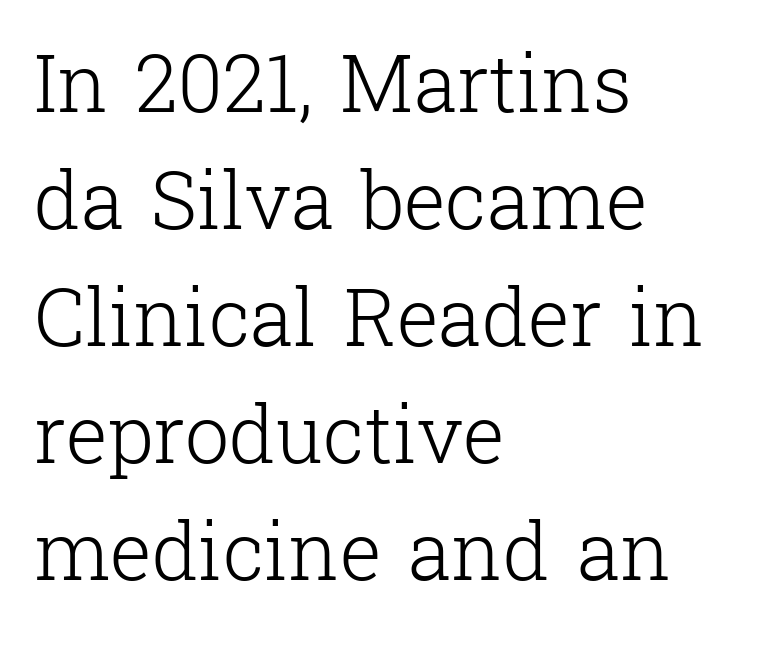
Normally led — the rows are evenly, conventionally spaced. The horizontal fit of the characters is conventional and even. I'd call this a serif setting — the letters wear small feet. Typeset ragged right — the left edge is the straight one. A typesetter would call this proportional, since set widths differ per character. Posture: straight, roman, zero tilt.
